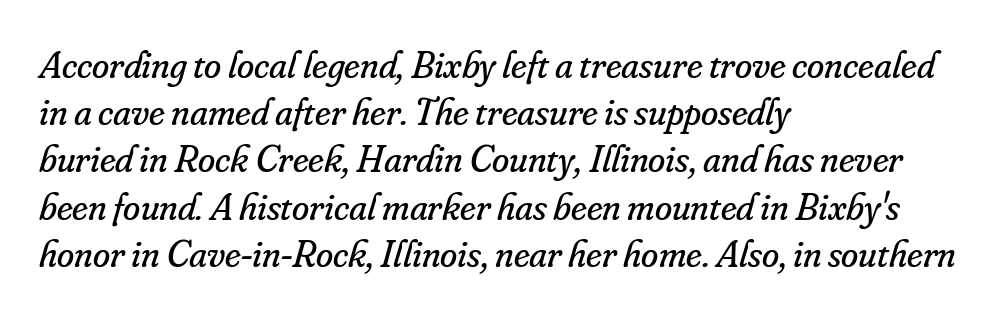
Q: Is the text bold? A: No.
Q: Is the text italic (slanted)? A: Yes, it leans right by about 16 degrees.
Q: Is the typeface a serif or a sans-serif typeface? A: Serif.
Q: Is the text underlined? A: No.
Q: How is the paragraph aligned? A: Left-aligned.
Q: Is the spacing between letters normal or unusually wide? A: Normal.
Q: Width (condensed, normal, or wide)? A: Normal.
Q: Stroke contrast? A: Low.
Q: x-height? A: Small.
Q: Monospaced? A: No.
